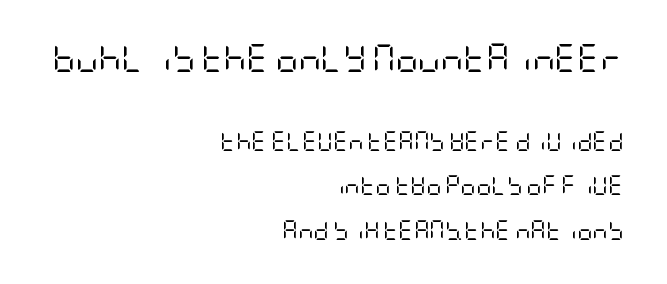
Q: Is the text bold? A: No.
Q: Is the text italic (slanted)? A: No, it is upright.
Q: Is the typeface a serif or a sans-serif typeface? A: Sans-serif.
Q: Is the text underlined? A: No.
Q: How is the paragraph aligned? A: Right-aligned.
Q: Is the spacing between letters normal or unusually wide? A: Normal.
Q: Is the spacing between lines tight, normal or loose? A: Loose.
Q: Which block of text is set in a larger size, the first (top) or the second (bottom)? A: The first (top) one.
Q: Width (condensed, normal, or wide)? A: Condensed.
Q: Stroke contrast? A: Low.
Q: x-height? A: Large.
